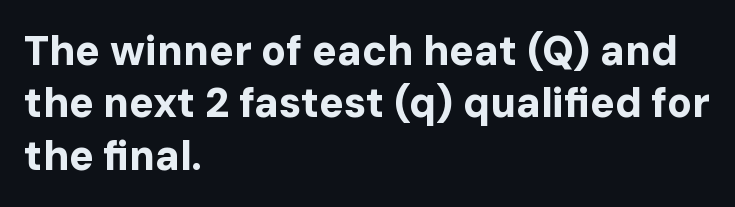
{"serif": "no", "italic": "no", "bold": "yes", "weight": "bold", "width": "normal", "stroke_contrast": "low", "x_height": "medium", "monospaced": "no", "underline": "no", "align": "left", "line_spacing": "normal", "line_spacing_ratio": 1.28, "letter_spacing": "normal", "letter_spacing_em": 0.0, "glyph_px": 41}
